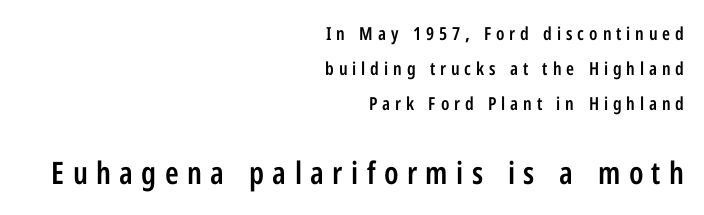
Spacing verdict: proportional, widths tailored to each character. Interline gaps are noticeably wide in this sample. The gaps between neighbouring characters are conspicuously large. The letters are semibold — heavier than regular but short of a full bold.
